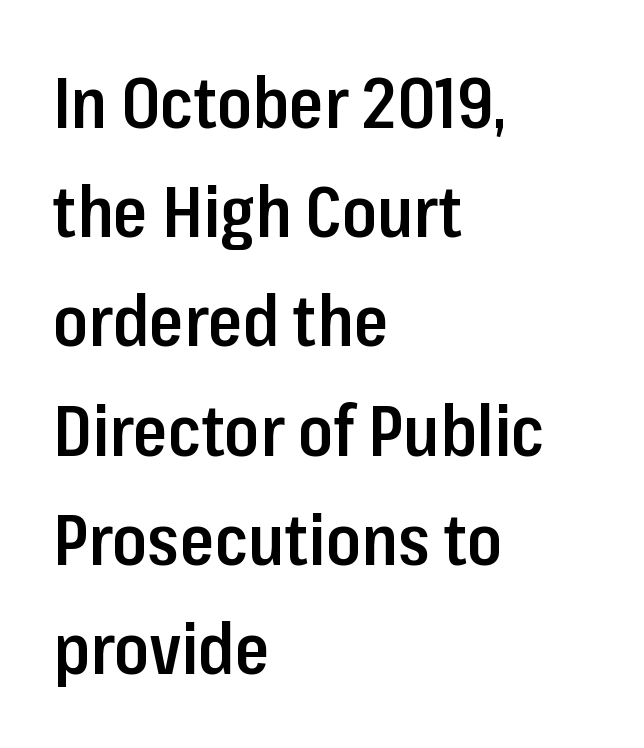
Q: Is the text bold? A: Semi-bold.
Q: Is the text italic (slanted)? A: No, it is upright.
Q: Is the typeface a serif or a sans-serif typeface? A: Sans-serif.
Q: Is the text underlined? A: No.
Q: How is the paragraph aligned? A: Left-aligned.
Q: Is the spacing between letters normal or unusually wide? A: Normal.
Q: Is the spacing between lines tight, normal or loose? A: Normal.
Q: Width (condensed, normal, or wide)? A: Condensed.
Q: Stroke contrast? A: Low.
Q: x-height? A: Medium.
Q: Monospaced? A: No.
